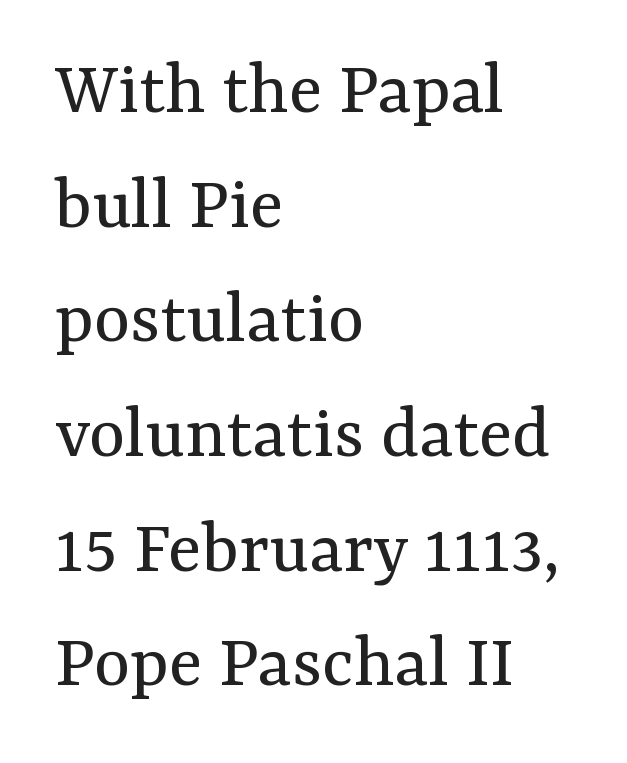
Q: Is the text bold? A: No.
Q: Is the text italic (slanted)? A: No, it is upright.
Q: Is the typeface a serif or a sans-serif typeface? A: Serif.
Q: Is the text underlined? A: No.
Q: How is the paragraph aligned? A: Left-aligned.
Q: Is the spacing between letters normal or unusually wide? A: Normal.
Q: Is the spacing between lines tight, normal or loose? A: Normal.
Q: Width (condensed, normal, or wide)? A: Normal.
Q: Stroke contrast? A: Medium.
Q: x-height? A: Medium.
Q: Monospaced? A: No.
